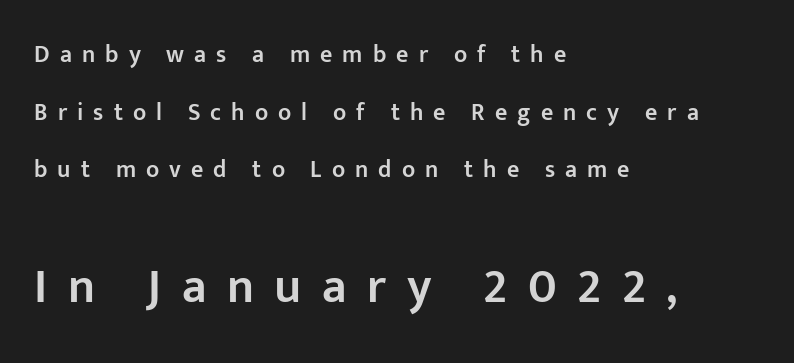
{"serif": "no", "italic": "no", "bold": "semi", "weight": "semibold", "width": "normal", "stroke_contrast": "low", "x_height": "medium", "monospaced": "no", "underline": "no", "align": "left", "line_spacing": "loose", "line_spacing_ratio": 2.4, "letter_spacing": "wide", "letter_spacing_em": 0.42, "larger_block": "second", "size_ratio": 2.04, "glyph_px": 49}
